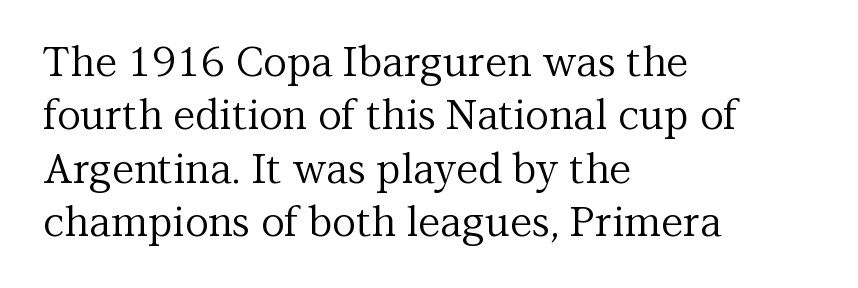
The image shows 41 px regular-weight serif type, upright; set left-aligned, normal line spacing (1.3x), normal letter spacing, not underlined; medium stroke contrast and a medium x-height.
